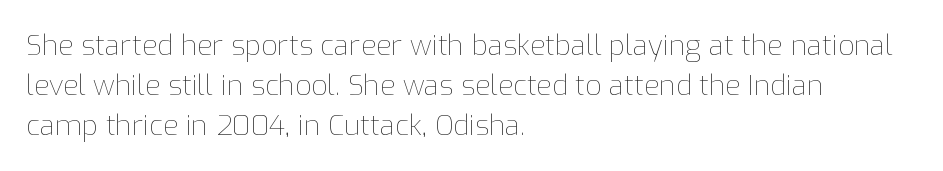
Q: Is the text bold? A: No.
Q: Is the text italic (slanted)? A: No, it is upright.
Q: Is the text underlined? A: No.
Q: How is the paragraph aligned? A: Left-aligned.
Q: Is the spacing between letters normal or unusually wide? A: Normal.
Q: Is the spacing between lines tight, normal or loose? A: Normal.
Q: Width (condensed, normal, or wide)? A: Normal.
Q: Stroke contrast? A: Low.
Q: x-height? A: Medium.
Q: Monospaced? A: No.
